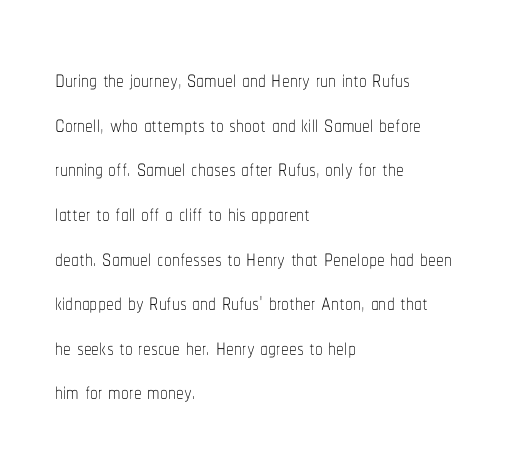
Q: Is the text bold? A: No.
Q: Is the text italic (slanted)? A: No, it is upright.
Q: Is the text underlined? A: No.
Q: How is the paragraph aligned? A: Left-aligned.
Q: Is the spacing between letters normal or unusually wide? A: Normal.
Q: Is the spacing between lines tight, normal or loose? A: Normal.
Q: Width (condensed, normal, or wide)? A: Condensed.
Q: Stroke contrast? A: Low.
Q: x-height? A: Medium.
Q: Monospaced? A: No.
